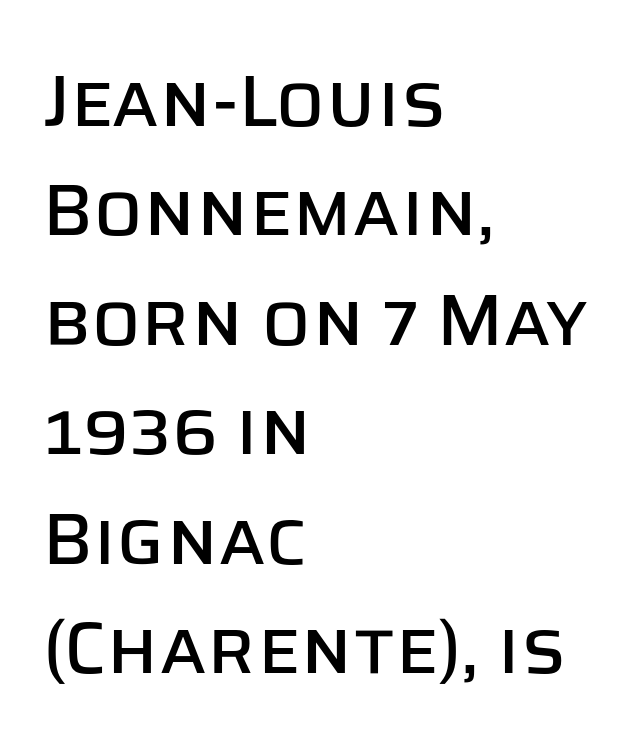
Do the letters lean? They stand straight. Lines of text with bare space underneath. Default kerning and tracking; the words read as compact shapes. Reading down the block, your eye returns to a fixed left position each line. Character widths vary here, with narrow letters taking less room than wide ones.
